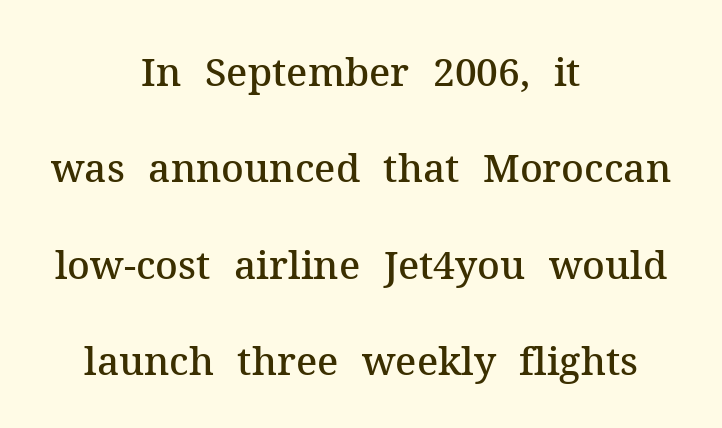
Spacing verdict: proportional, widths tailored to each character. This is the regular roman posture of the typeface. The setting favours the middle, as headings and verse often do. Underlining? Definitely not there.
